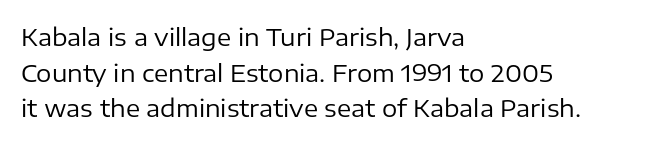
The image shows 24 px text type, upright; set left-aligned, normal line spacing (1.48x), normal letter spacing, not underlined.
